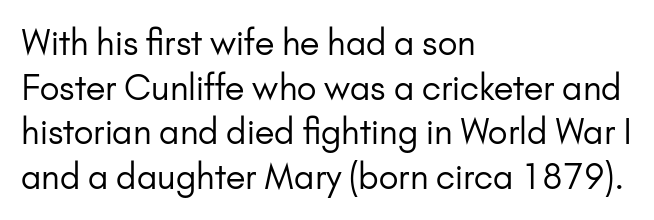
The image shows 34 px regular-weight sans-serif type, upright; set left-aligned, normal line spacing (1.31x), normal letter spacing, not underlined; low stroke contrast and a small x-height.
